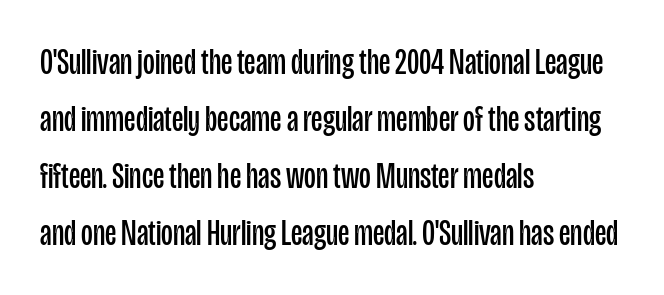
{"serif": "no", "italic": "no", "bold": "no", "weight": "regular", "width": "condensed", "stroke_contrast": "low", "x_height": "large", "monospaced": "no", "underline": "no", "align": "left", "line_spacing": "normal", "line_spacing_ratio": 1.58, "letter_spacing": "normal", "letter_spacing_em": 0.0, "glyph_px": 36}
